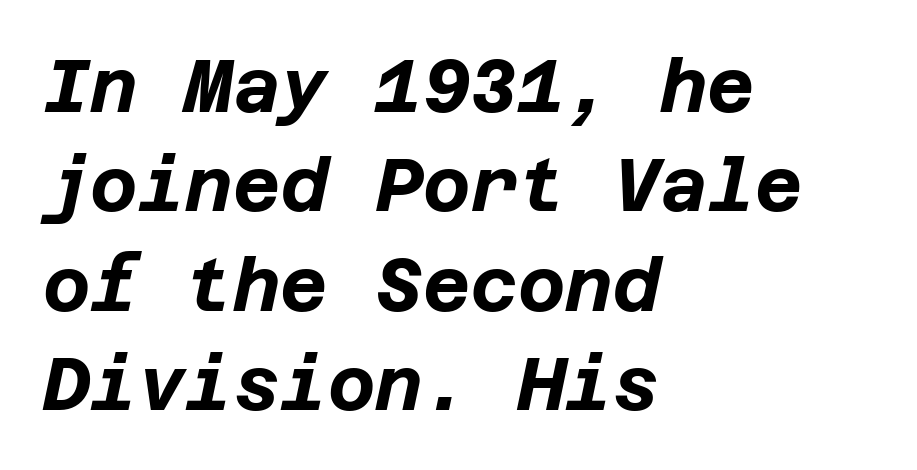
The image shows 73 px bold type, italic (leaning right); set left-aligned, normal line spacing (1.36x), normal letter spacing, not underlined; low stroke contrast and a large x-height.
